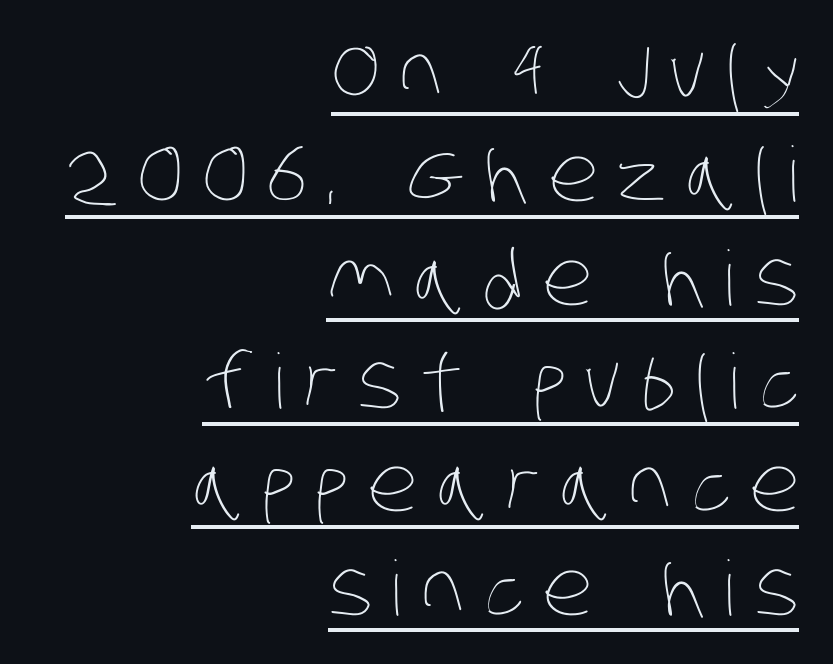
Q: Is the text bold? A: No.
Q: Is the text underlined? A: Yes.
Q: How is the paragraph aligned? A: Right-aligned.
Q: Is the spacing between letters normal or unusually wide? A: Unusually wide.
Q: Is the spacing between lines tight, normal or loose? A: Normal.
Q: Width (condensed, normal, or wide)? A: Condensed.
Q: Stroke contrast? A: Low.
Q: x-height? A: Large.
Q: Monospaced? A: No.
